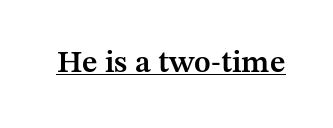
The image shows 31 px semibold serif type, upright; set normal letter spacing, underlined; medium stroke contrast and a medium x-height.
